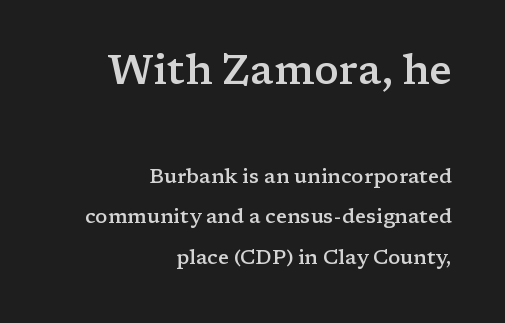
The image shows 41 px semibold, wide serif type, upright; set right-aligned, loose line spacing (2.01x), normal letter spacing, not underlined; the first (top) block is 2.05x larger; low stroke contrast and a medium x-height.
